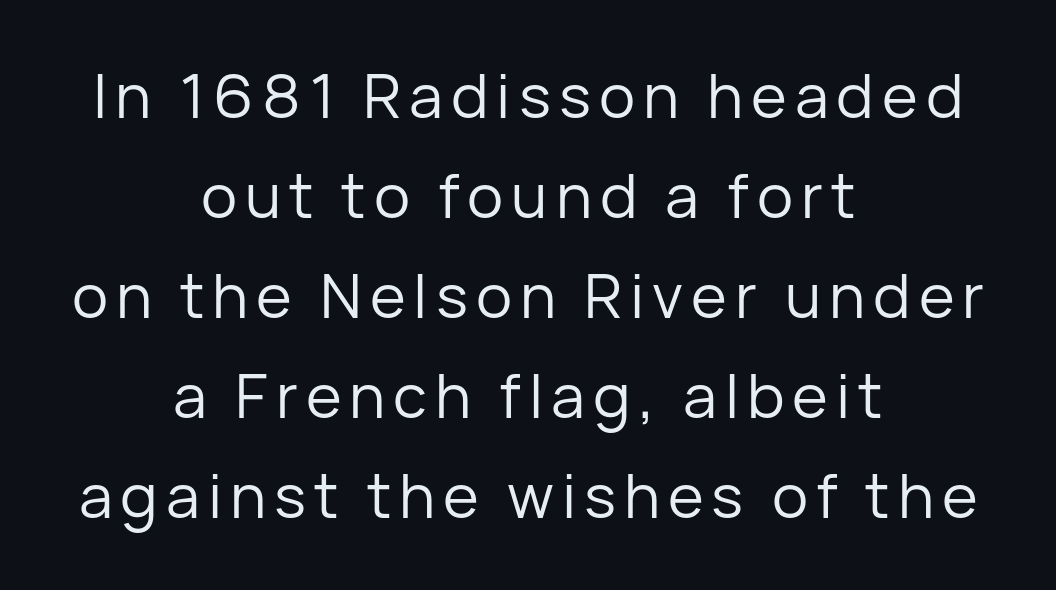
{"serif": "no", "italic": "no", "bold": "no", "weight": "regular", "width": "normal", "stroke_contrast": "low", "x_height": "medium", "monospaced": "no", "underline": "no", "align": "center", "line_spacing": "normal", "line_spacing_ratio": 1.64, "glyph_px": 61}
